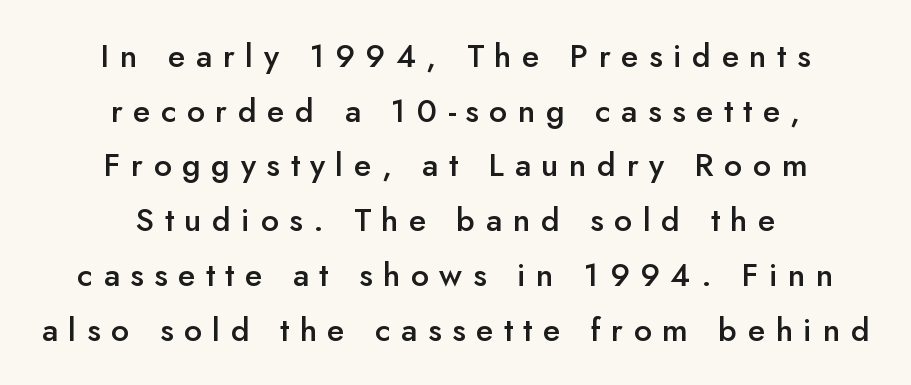
The image shows 32 px semibold sans-serif type, upright; set centered, line spacing 1.71x, unusually wide letter spacing (+0.33 em), not underlined; low stroke contrast and a small x-height.
